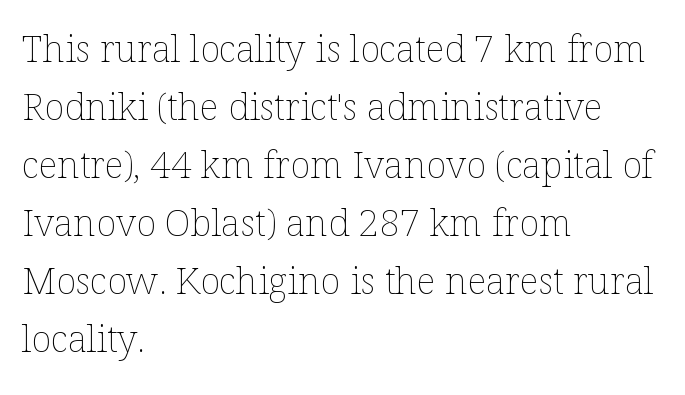
The image shows 37 px thin type, upright; set left-aligned, normal line spacing (1.57x), normal letter spacing, not underlined; low stroke contrast and a medium x-height.
